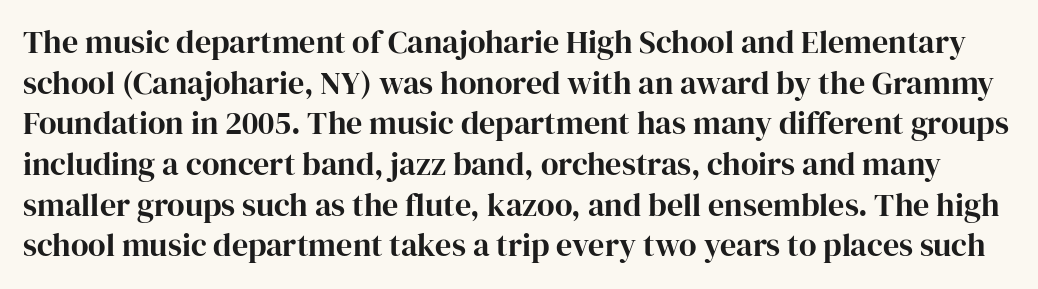
The image shows 32 px serif type, upright; set normal line spacing (1.27x), normal letter spacing, not underlined; high stroke contrast and a medium x-height.
